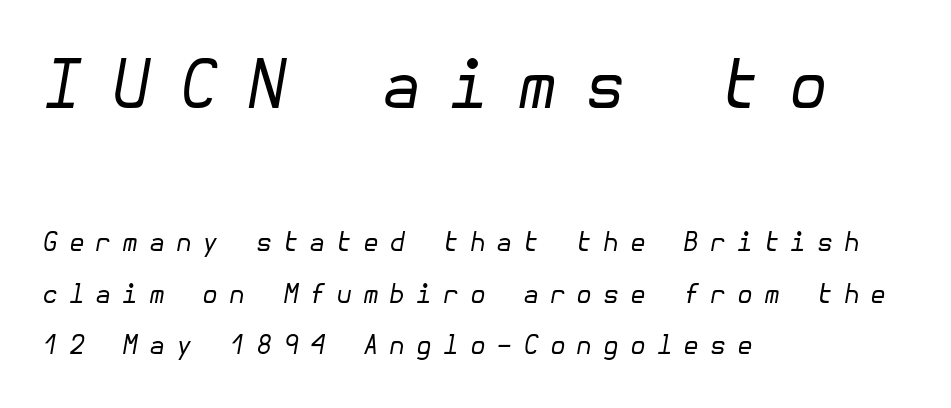
Q: Is the text bold? A: No.
Q: Is the text italic (slanted)? A: Yes, it leans right by about 10 degrees.
Q: Is the text underlined? A: No.
Q: How is the paragraph aligned? A: Left-aligned.
Q: Is the spacing between letters normal or unusually wide? A: Unusually wide.
Q: Is the spacing between lines tight, normal or loose? A: Loose.
Q: Which block of text is set in a larger size, the first (top) or the second (bottom)? A: The first (top) one.
Q: Width (condensed, normal, or wide)? A: Normal.
Q: Stroke contrast? A: Low.
Q: x-height? A: Medium.
